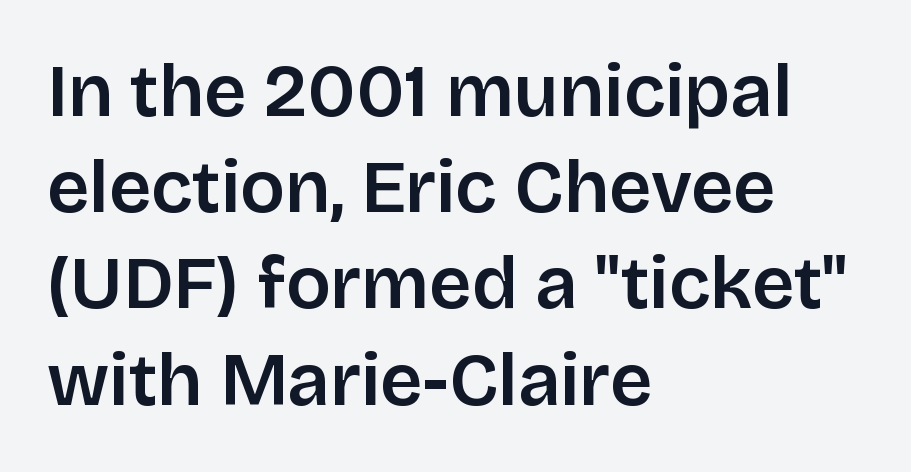
{"serif": "no", "italic": "no", "width": "normal", "stroke_contrast": "low", "x_height": "large", "monospaced": "no", "underline": "no", "align": "left", "line_spacing": "normal", "line_spacing_ratio": 1.3, "letter_spacing": "normal", "letter_spacing_em": 0.0, "glyph_px": 74}
